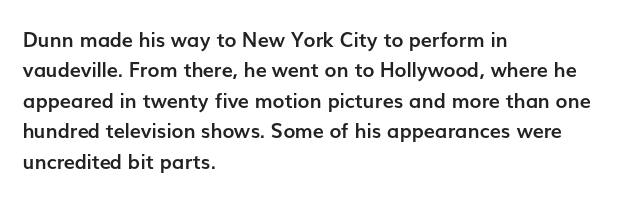
Heavy, bold letterforms. The rendering anchors every line to the left-hand side. The line-height multiplier appears to be the usual default. Style check: upright. There is no visible air inserted between adjacent glyphs. Descenders hang freely into open space.
